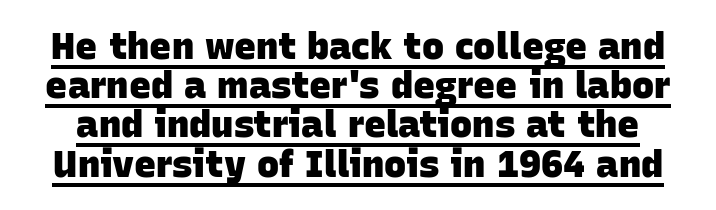
Q: Is the text bold? A: Yes.
Q: Is the typeface a serif or a sans-serif typeface? A: Sans-serif.
Q: Is the text underlined? A: Yes.
Q: Is the spacing between letters normal or unusually wide? A: Normal.
Q: Is the spacing between lines tight, normal or loose? A: Tight.
Q: Width (condensed, normal, or wide)? A: Normal.
Q: Stroke contrast? A: Low.
Q: x-height? A: Large.
Q: Monospaced? A: No.
